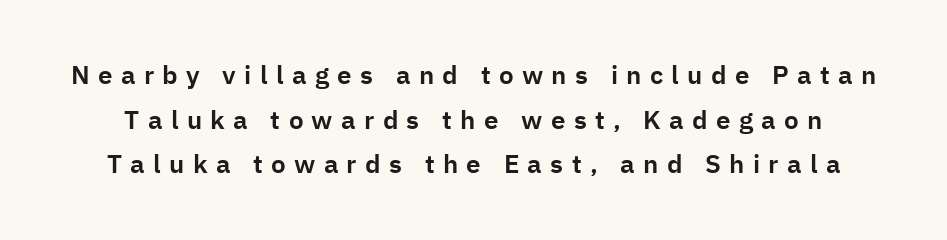
{"italic": "no", "underline": "no", "line_spacing_ratio": 1.72, "letter_spacing": "wide", "letter_spacing_em": 0.32, "glyph_px": 26}
